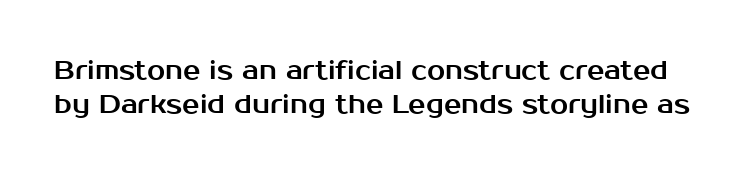
{"italic": "no", "underline": "no", "line_spacing": "normal", "line_spacing_ratio": 1.32, "letter_spacing": "normal", "letter_spacing_em": 0.0, "glyph_px": 26}
